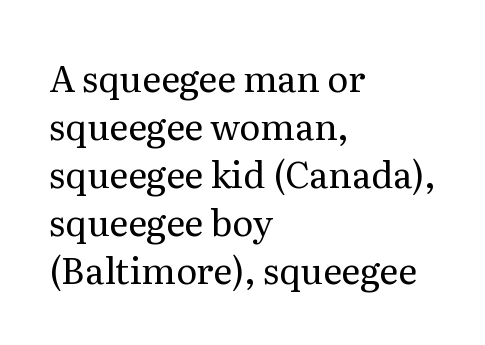
The image shows 36 px regular-weight serif type, upright; set left-aligned, normal line spacing (1.33x), normal letter spacing, not underlined; medium stroke contrast and a medium x-height.
